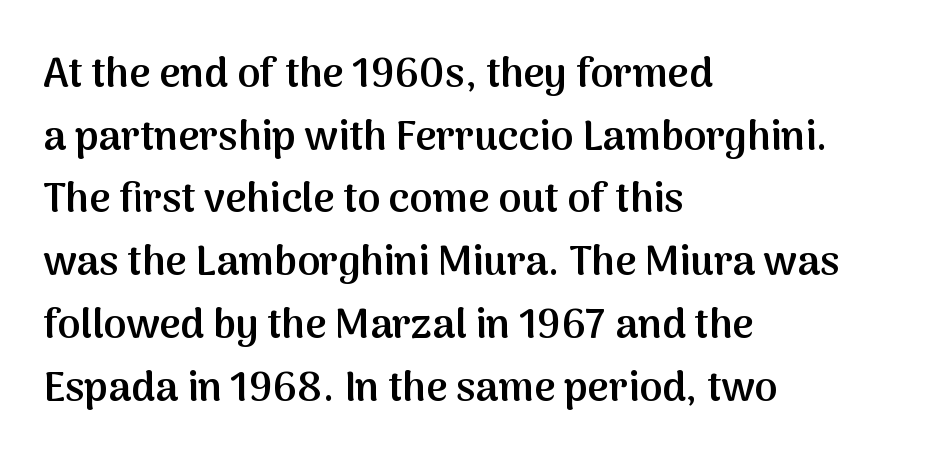
{"serif": "no", "italic": "no", "bold": "semi", "weight": "semibold", "width": "normal", "stroke_contrast": "medium", "x_height": "medium", "monospaced": "no", "underline": "no", "align": "left", "line_spacing": "normal", "line_spacing_ratio": 1.53, "letter_spacing": "normal", "letter_spacing_em": 0.0, "glyph_px": 41}
